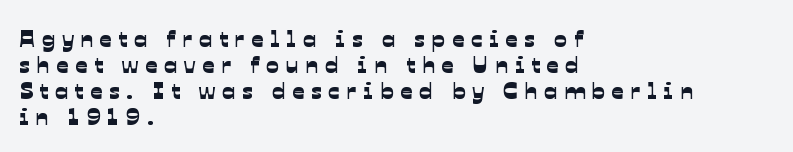
This block would grow much taller if given ordinary leading; it's compressed now. Casual observation: everything's shoved over to the left. The tracking jumps out immediately: characters are airy and widely separated. The zone under the glyphs is completely vacant.
